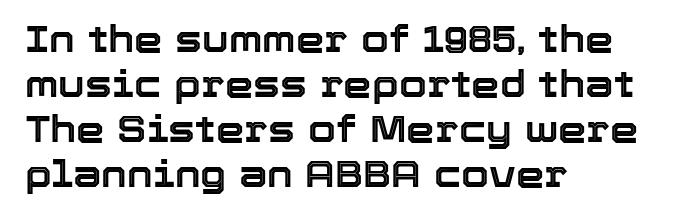
{"italic": "no", "width": "normal", "x_height": "medium", "monospaced": "no", "underline": "no", "align": "left", "line_spacing": "normal", "line_spacing_ratio": 1.25, "letter_spacing": "normal", "letter_spacing_em": 0.0, "glyph_px": 36}
